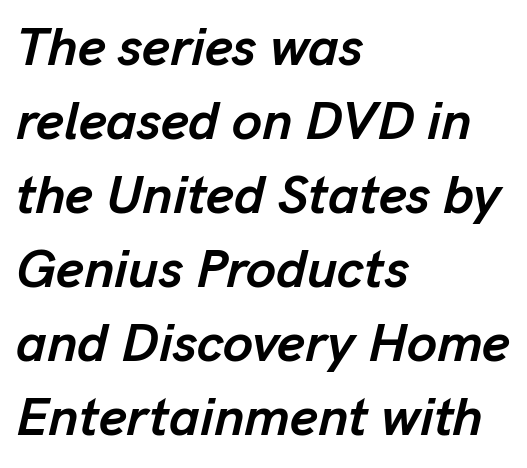
The image shows 54 px semibold type, italic (leaning right); set left-aligned, normal line spacing (1.37x), normal letter spacing, not underlined; low stroke contrast and a medium x-height.
